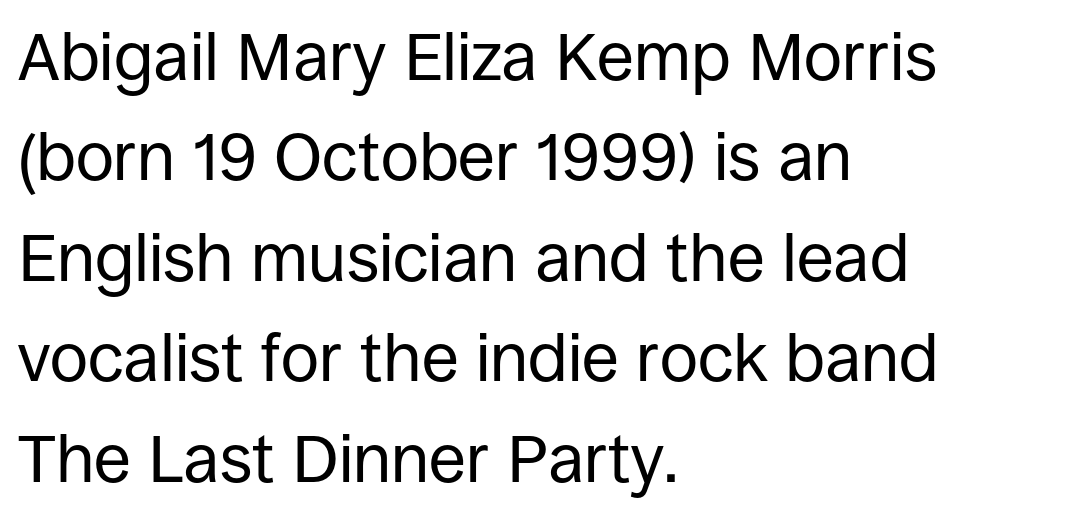
Q: Is the text bold? A: No.
Q: Is the text italic (slanted)? A: No, it is upright.
Q: Is the typeface a serif or a sans-serif typeface? A: Sans-serif.
Q: Is the text underlined? A: No.
Q: How is the paragraph aligned? A: Left-aligned.
Q: Is the spacing between letters normal or unusually wide? A: Normal.
Q: Is the spacing between lines tight, normal or loose? A: Normal.
Q: Width (condensed, normal, or wide)? A: Normal.
Q: Stroke contrast? A: Low.
Q: x-height? A: Large.
Q: Monospaced? A: No.
